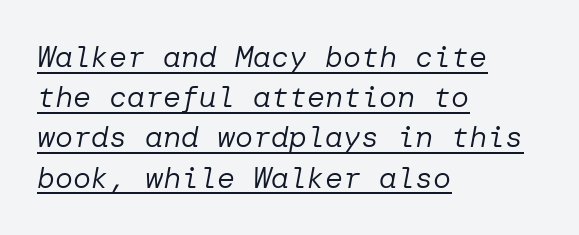
Whoever set this chose a conventional vertical rhythm. Does extra space separate the letters? No, they use regular spacing. The paragraph shown leans on its left margin. Somebody hit Ctrl+U on this one — the words are underlined. This sample uses an oblique cut, with every glyph tilted off the vertical. Is the type heavy? It reads as light-to-regular instead.
